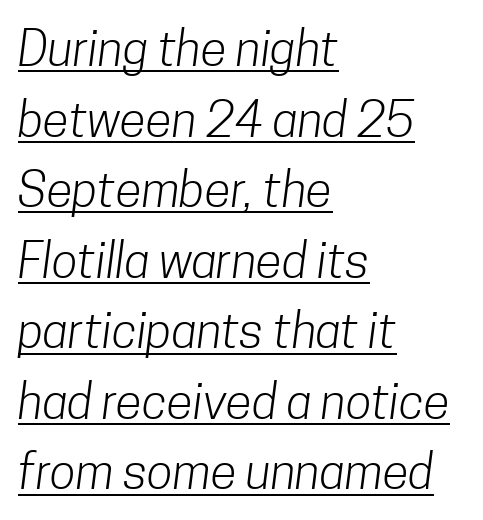
The space between consecutive lines is moderate. The setting favours the left margin, as ordinary paragraphs usually do. Is this a fixed-width face? No — the glyphs have proportional, varying widths. Beneath each row of characters lies a ruled line.
